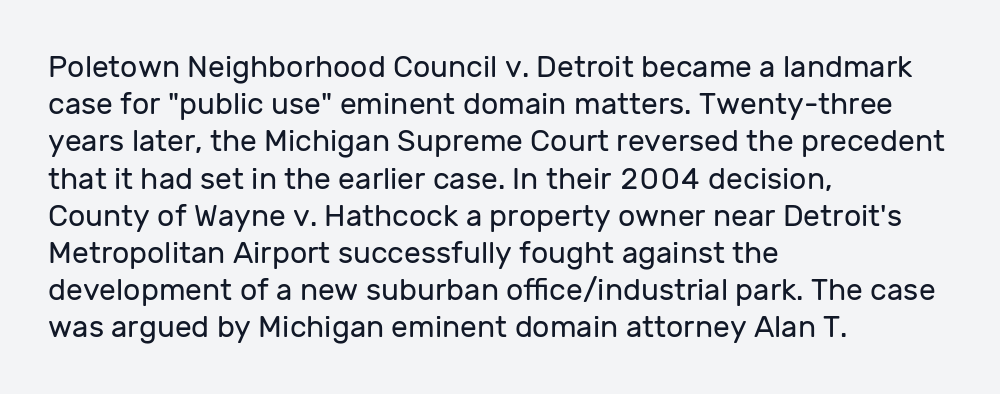
Q: Is the text bold? A: No.
Q: Is the text italic (slanted)? A: No, it is upright.
Q: Is the typeface a serif or a sans-serif typeface? A: Sans-serif.
Q: Is the text underlined? A: No.
Q: How is the paragraph aligned? A: Left-aligned.
Q: Is the spacing between letters normal or unusually wide? A: Normal.
Q: Width (condensed, normal, or wide)? A: Normal.
Q: Stroke contrast? A: Low.
Q: x-height? A: Medium.
Q: Monospaced? A: No.
